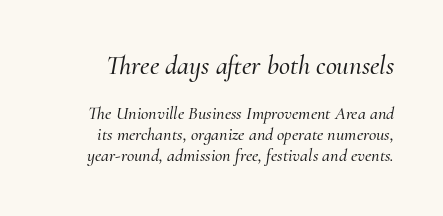
{"italic": "yes", "lean": "right", "slant_degrees": 10, "underline": "no", "line_spacing_ratio": 1.16, "letter_spacing": "normal", "letter_spacing_em": 0.0, "larger_block": "first", "size_ratio": 1.5, "glyph_px": 27}
